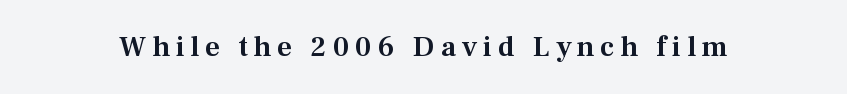
Serifs: yes, visible at the terminals of the letterforms. Spacing between characters has been opened up far beyond the box default. Ascenders rise straight up at ninety degrees. Note the varied advance widths — an 'i' is clearly narrower than an 'm'.
